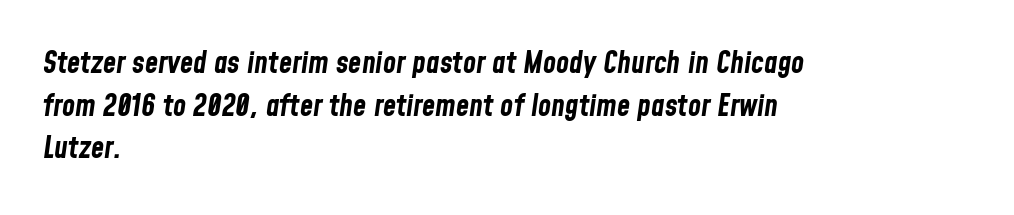
{"italic": "yes", "lean": "right", "slant_degrees": 8, "bold": "yes", "weight": "bold", "width": "condensed", "stroke_contrast": "low", "x_height": "medium", "monospaced": "no", "underline": "no", "align": "left", "line_spacing": "normal", "line_spacing_ratio": 1.42, "letter_spacing": "normal", "letter_spacing_em": 0.0, "glyph_px": 30}
